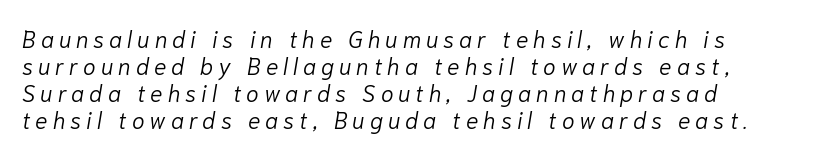
The image shows 23 px text type, italic (leaning right); set left-aligned, line spacing 1.17x, unusually wide letter spacing (+0.22 em), not underlined.
